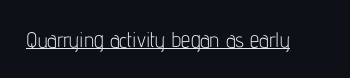
{"italic": "no", "bold": "no", "underline": "yes", "letter_spacing": "normal", "letter_spacing_em": 0.0, "glyph_px": 21}
